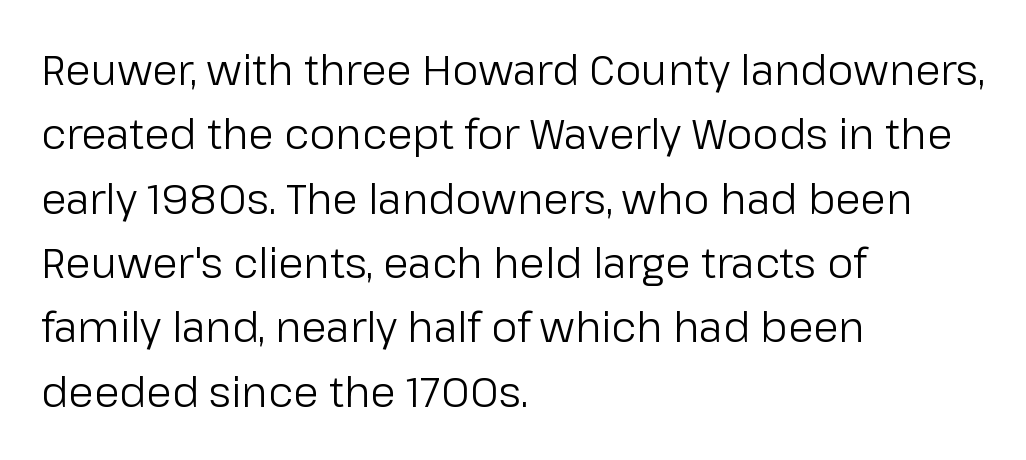
Q: Is the text bold? A: No.
Q: Is the text italic (slanted)? A: No, it is upright.
Q: Is the typeface a serif or a sans-serif typeface? A: Sans-serif.
Q: Is the text underlined? A: No.
Q: How is the paragraph aligned? A: Left-aligned.
Q: Is the spacing between letters normal or unusually wide? A: Normal.
Q: Is the spacing between lines tight, normal or loose? A: Normal.
Q: Width (condensed, normal, or wide)? A: Normal.
Q: Stroke contrast? A: Low.
Q: x-height? A: Medium.
Q: Monospaced? A: No.
